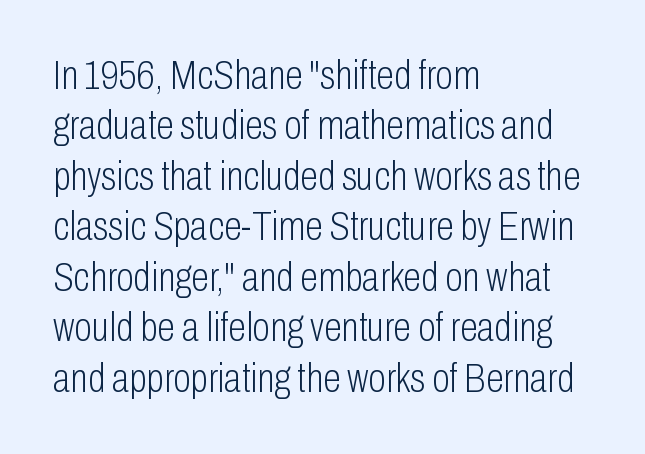
Q: Is the text bold? A: No.
Q: Is the text italic (slanted)? A: No, it is upright.
Q: Is the typeface a serif or a sans-serif typeface? A: Sans-serif.
Q: Is the text underlined? A: No.
Q: How is the paragraph aligned? A: Left-aligned.
Q: Is the spacing between letters normal or unusually wide? A: Normal.
Q: Width (condensed, normal, or wide)? A: Condensed.
Q: Stroke contrast? A: Low.
Q: x-height? A: Medium.
Q: Monospaced? A: No.
